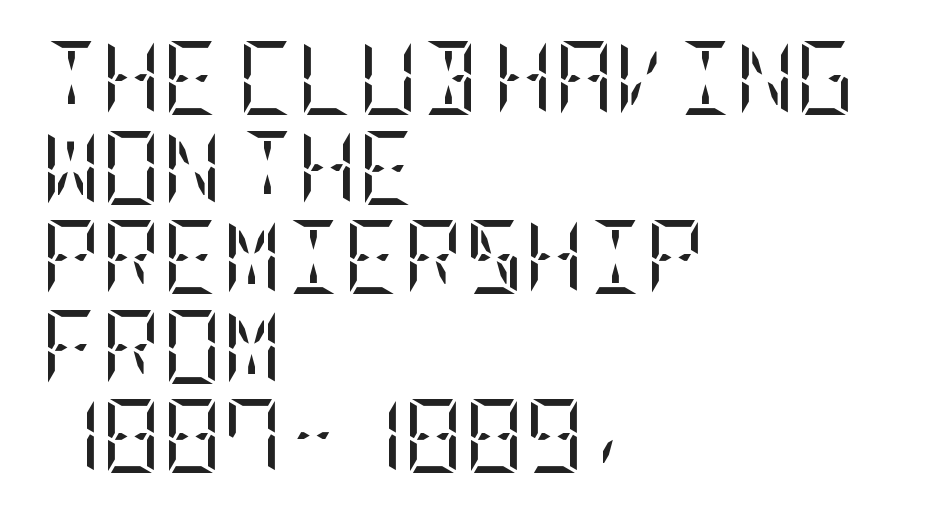
{"serif": "yes", "italic": "no", "bold": "no", "weight": "regular", "width": "condensed", "stroke_contrast": "low", "x_height": "large", "underline": "no", "align": "left", "line_spacing_ratio": 1.21, "letter_spacing": "normal", "letter_spacing_em": 0.0, "glyph_px": 74}
